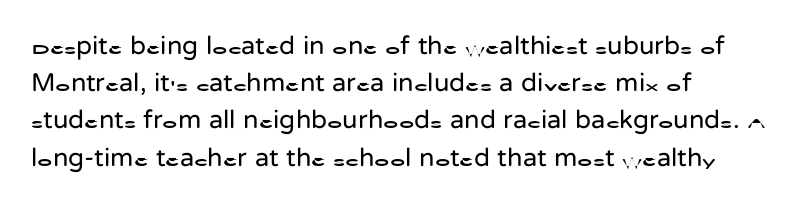
The image shows 26 px text type, upright; set left-aligned, normal line spacing (1.43x), normal letter spacing, not underlined.
